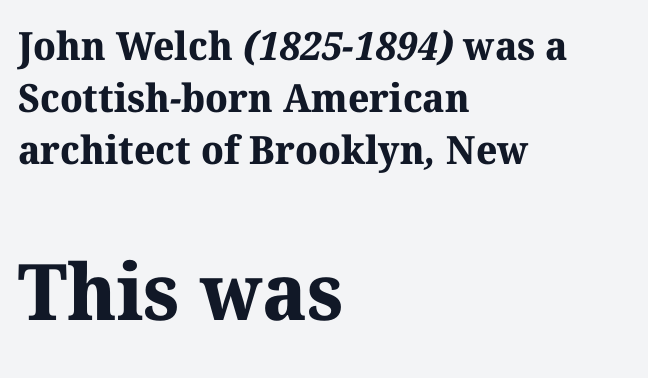
The block sitting lower on the canvas is the one with enlarged characters. The lines in this sample share a left origin and differ only in where they stop. This is serif lettering, the kind often seen in printed books. Does extra space separate the letters? No, they use regular spacing. Spacing verdict: proportional, widths tailored to each character.
